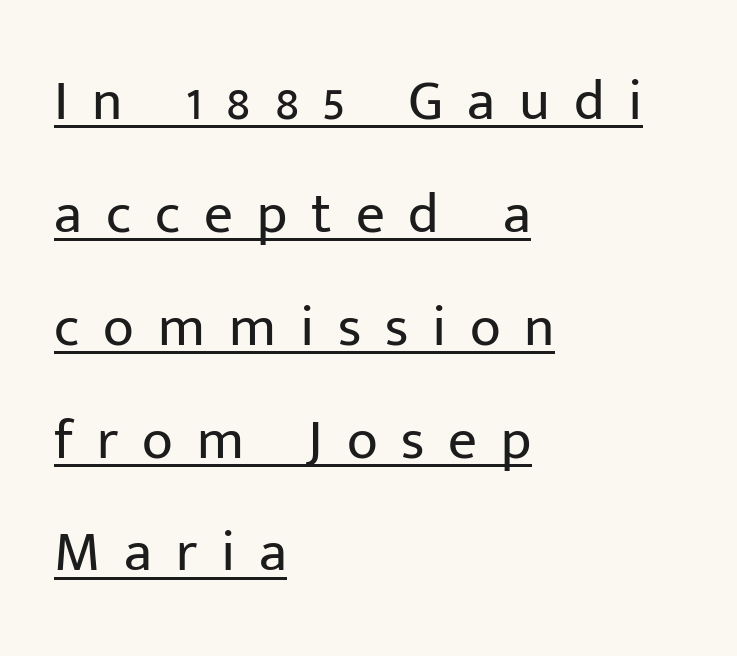
Quick note: not italic, upright. Is there much room between lines? Yes — plenty of vertical air separates them. What stands out about the letter spacing? Its width — letters are far apart. Font category for this specimen: sans-serif. The cut favours lightness, reaching ordinary text weight at its darkest. One-word summary of the alignment: left.
